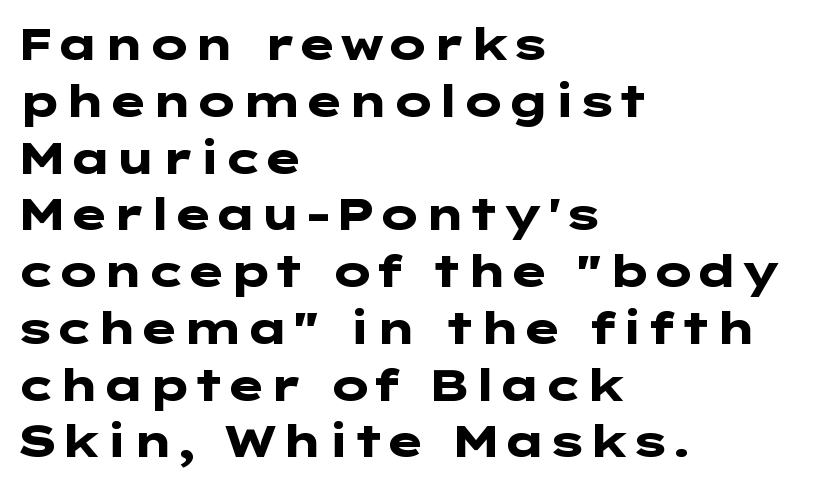
Q: Is the text bold? A: Yes.
Q: Is the text italic (slanted)? A: No, it is upright.
Q: Is the typeface a serif or a sans-serif typeface? A: Sans-serif.
Q: Is the text underlined? A: No.
Q: How is the paragraph aligned? A: Left-aligned.
Q: Is the spacing between letters normal or unusually wide? A: Normal.
Q: Is the spacing between lines tight, normal or loose? A: Normal.
Q: Width (condensed, normal, or wide)? A: Wide.
Q: Stroke contrast? A: Low.
Q: x-height? A: Medium.
